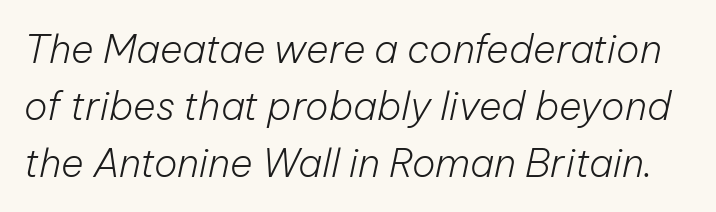
{"italic": "yes", "lean": "right", "slant_degrees": 12, "bold": "no", "weight": "light", "width": "normal", "stroke_contrast": "low", "x_height": "medium", "monospaced": "no", "underline": "no", "line_spacing": "normal", "line_spacing_ratio": 1.46, "letter_spacing": "normal", "letter_spacing_em": 0.0, "glyph_px": 39}
